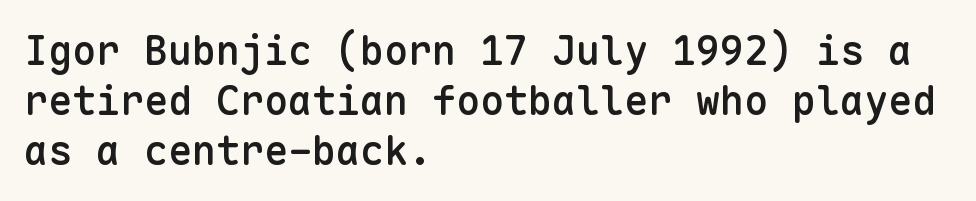
Q: Is the text bold? A: Semi-bold.
Q: Is the text italic (slanted)? A: No, it is upright.
Q: Is the typeface a serif or a sans-serif typeface? A: Sans-serif.
Q: Is the text underlined? A: No.
Q: How is the paragraph aligned? A: Left-aligned.
Q: Is the spacing between letters normal or unusually wide? A: Normal.
Q: Is the spacing between lines tight, normal or loose? A: Normal.
Q: Width (condensed, normal, or wide)? A: Normal.
Q: Stroke contrast? A: Low.
Q: x-height? A: Medium.
Q: Monospaced? A: Yes.
